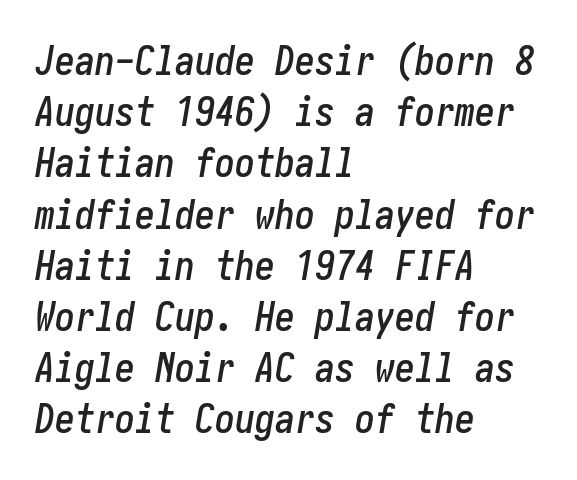
The text block is weighted toward the left margin, trailing off unevenly rightward. Rendered with sloped, italic letterforms. The tracking reads as untouched default to a designer's eye. Descenders are the only things crossing below the line.
